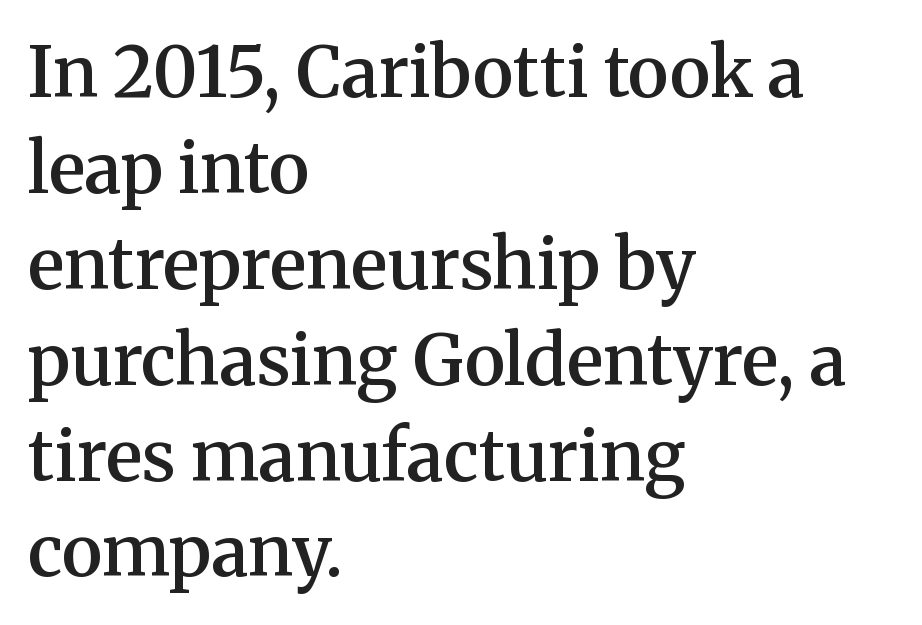
Q: Is the text bold? A: Semi-bold.
Q: Is the text italic (slanted)? A: No, it is upright.
Q: Is the typeface a serif or a sans-serif typeface? A: Serif.
Q: Is the text underlined? A: No.
Q: How is the paragraph aligned? A: Left-aligned.
Q: Is the spacing between letters normal or unusually wide? A: Normal.
Q: Is the spacing between lines tight, normal or loose? A: Normal.
Q: Width (condensed, normal, or wide)? A: Normal.
Q: Stroke contrast? A: Medium.
Q: x-height? A: Medium.
Q: Monospaced? A: No.
